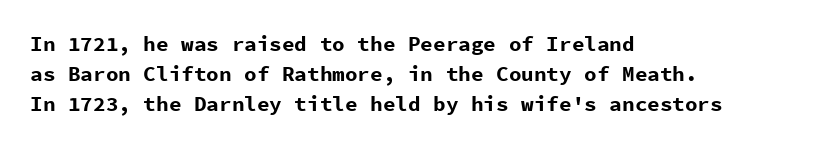
A bare baseline throughout the passage. Heavy-handed strokes throughout: this text is bold. Style check: upright. The setting favours the left margin, as ordinary paragraphs usually do. How are the letters spaced? Ordinarily, with no added tracking.
